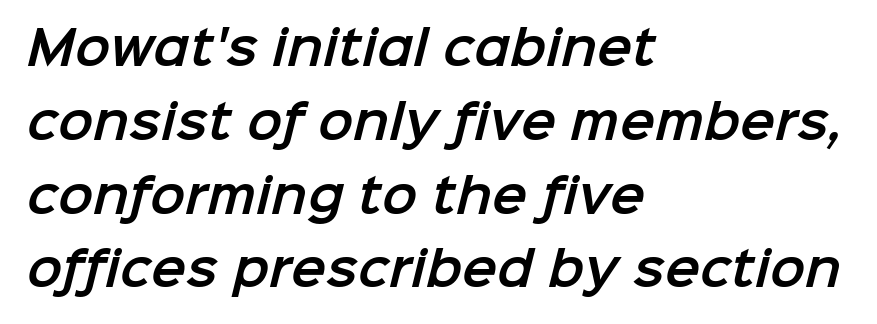
Type without underlining. Each letter keeps its own natural width here, so spacing adapts to shape. The line-height multiplier appears to be the usual default. The line texture is even and compact thanks to regular tracking. Type style note: lacks serifs.
